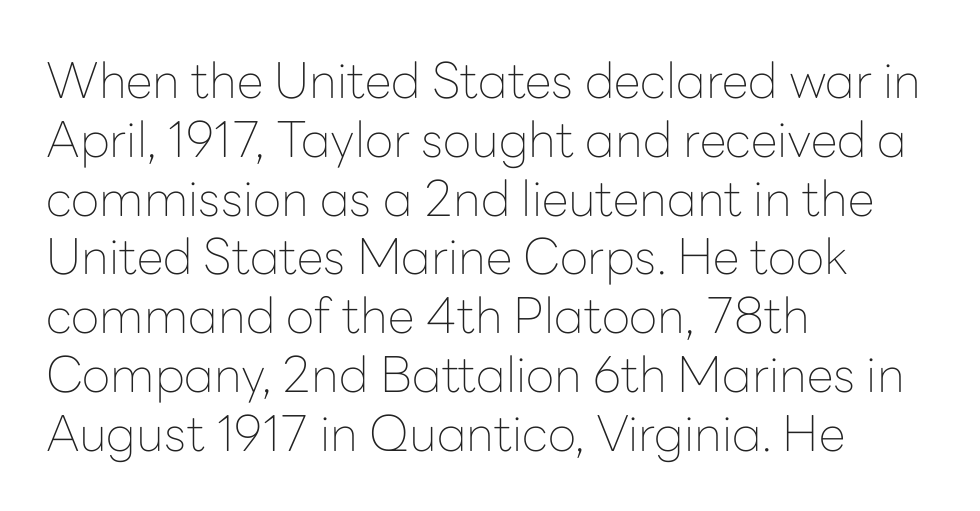
The image shows 49 px thin sans-serif type, upright; set left-aligned, line spacing 1.2x, normal letter spacing, not underlined; low stroke contrast and a medium x-height.
